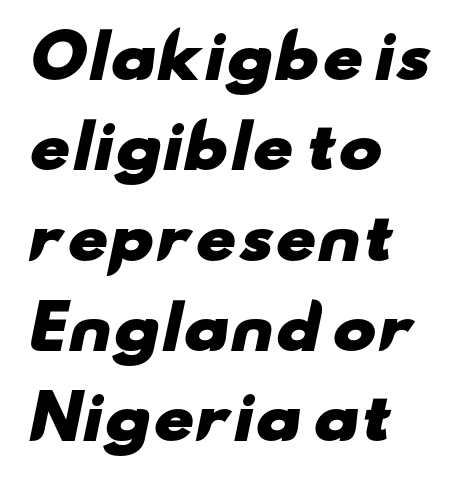
The image shows 59 px heavy, wide sans-serif type; set left-aligned, normal line spacing (1.53x), normal letter spacing, not underlined; low stroke contrast and a small x-height.
